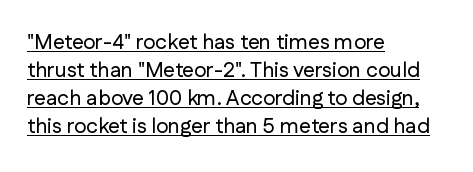
{"italic": "no", "underline": "yes", "align": "left", "line_spacing": "normal", "line_spacing_ratio": 1.33, "letter_spacing": "normal", "letter_spacing_em": 0.0, "glyph_px": 21}
